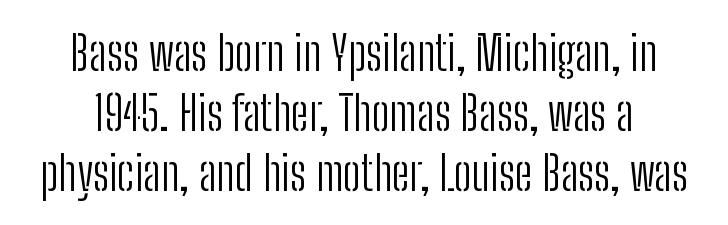
If you drew a line through each stem, it would be perfectly vertical. This is not heavy type; no bold has been used. Varying glyph widths throughout — classic text-font behaviour. These lines sit exactly where default settings would place them. Nope, no serifs anywhere on these letters. This rendering features lettering with no underline.
